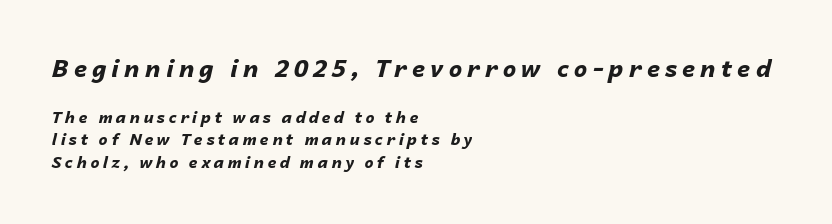
{"italic": "yes", "lean": "right", "slant_degrees": 14, "bold": "yes", "underline": "no", "align": "left", "line_spacing": "normal", "line_spacing_ratio": 1.43, "letter_spacing": "wide", "letter_spacing_em": 0.21, "larger_block": "first", "size_ratio": 1.5, "glyph_px": 24}
